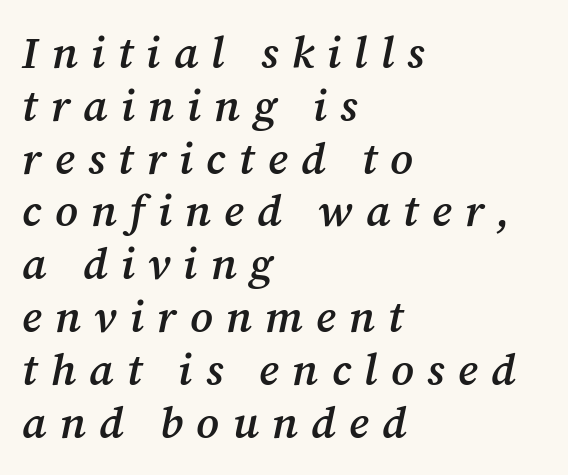
The image shows 44 px semibold serif type, italic (leaning right); set left-aligned, line spacing 1.2x, unusually wide letter spacing (+0.3 em), not underlined; medium stroke contrast and a medium x-height.
